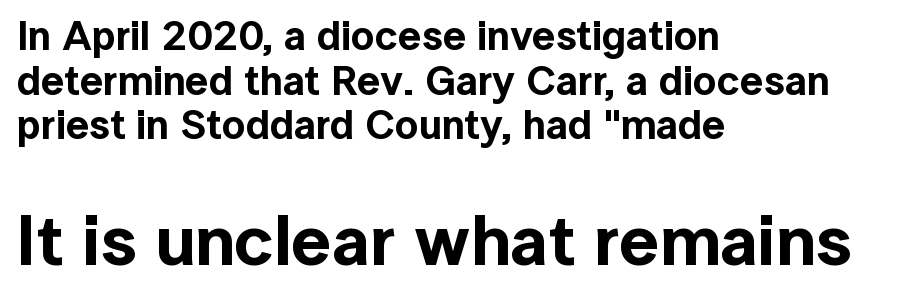
The image shows 71 px sans-serif type, upright; set left-aligned, tight line spacing (1.09x), normal letter spacing, not underlined; the second (bottom) block is 1.73x larger; a medium x-height.
